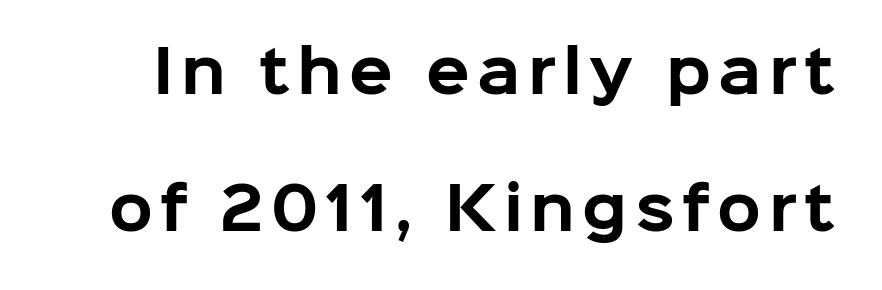
The image shows 57 px bold sans-serif type, upright; set loose line spacing (2.41x), not underlined; low stroke contrast and a medium x-height.
